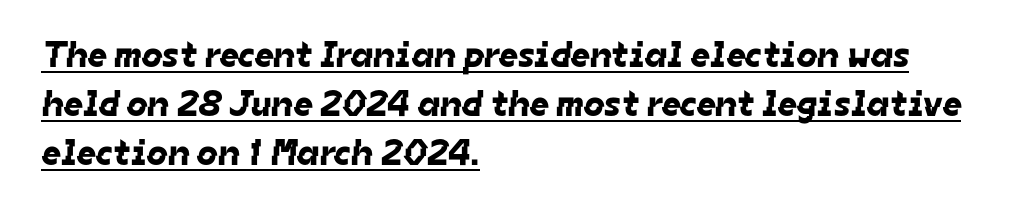
The image shows 37 px sans-serif type; set left-aligned, normal line spacing (1.33x), normal letter spacing, underlined; low stroke contrast and a medium x-height.
